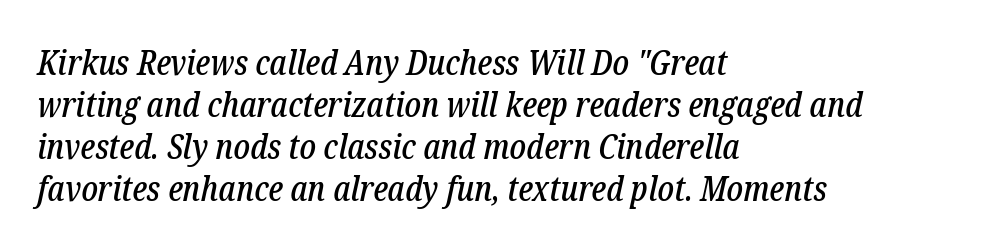
{"serif": "yes", "italic": "yes", "lean": "right", "slant_degrees": 12, "width": "condensed", "stroke_contrast": "low", "x_height": "medium", "monospaced": "no", "underline": "no", "align": "left", "line_spacing_ratio": 1.2, "letter_spacing": "normal", "letter_spacing_em": 0.0, "glyph_px": 35}
